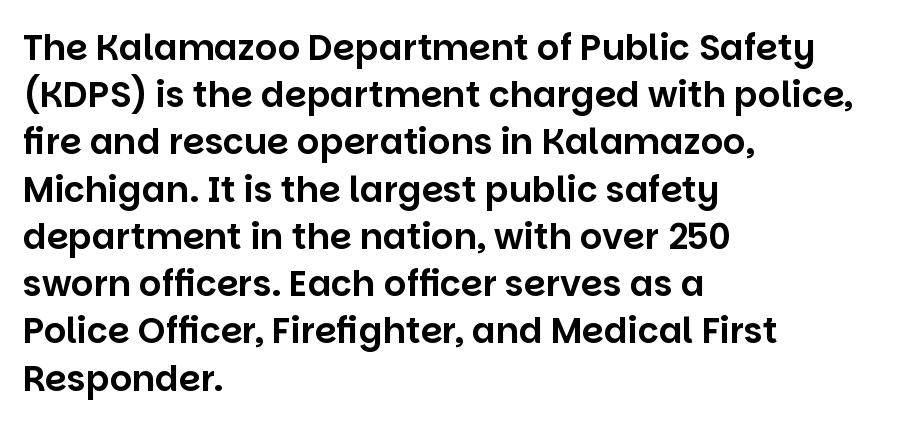
The image shows 35 px sans-serif type, upright; set left-aligned, normal line spacing (1.35x), normal letter spacing, not underlined; low stroke contrast and a large x-height.
